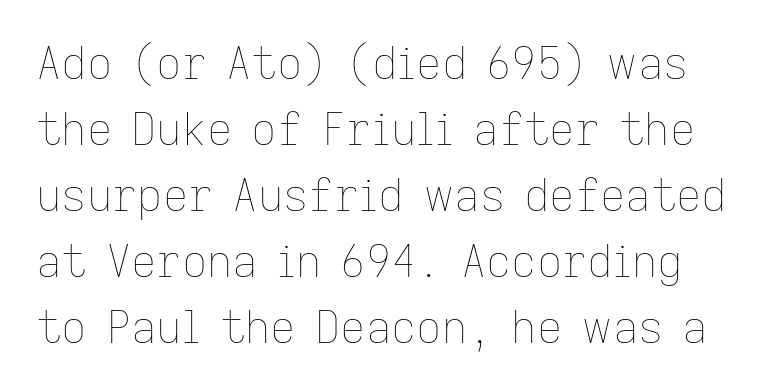
{"italic": "no", "bold": "no", "weight": "thin", "width": "normal", "stroke_contrast": "low", "x_height": "medium", "monospaced": "no", "underline": "no", "line_spacing": "normal", "line_spacing_ratio": 1.5, "letter_spacing": "normal", "letter_spacing_em": 0.0, "glyph_px": 44}
